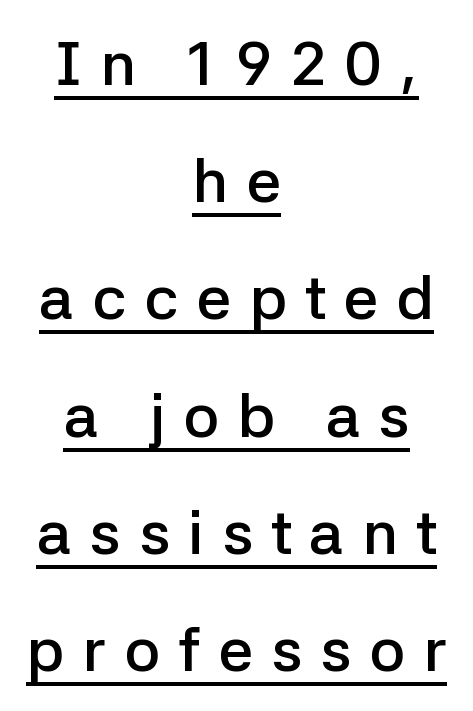
The passage shown is typed in a proportional face where columns would drift. The tracking reads as deliberately expanded to a designer's eye. This is sans-serif lettering, the kind often seen on screens and signage. A fair bit of extra ink — the face is semibold, not bold. Do the letters lean? They stand straight.
